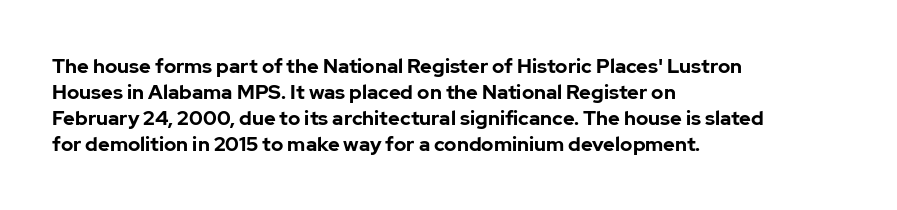
The lettering holds an erect, upright posture throughout. The text block is weighted toward the left margin, trailing off unevenly rightward. The strokes are fattened all the way to bold. Bare-footed words on every line.
